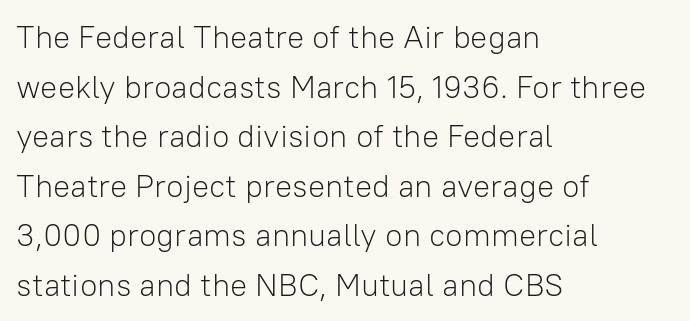
Does the type have serifs? No, each stem ends abruptly. Stroke thickness stays within the range of a standard reading face or lighter. Spacing verdict: proportional, widths tailored to each character. Rule under the text: the space is simply empty.
